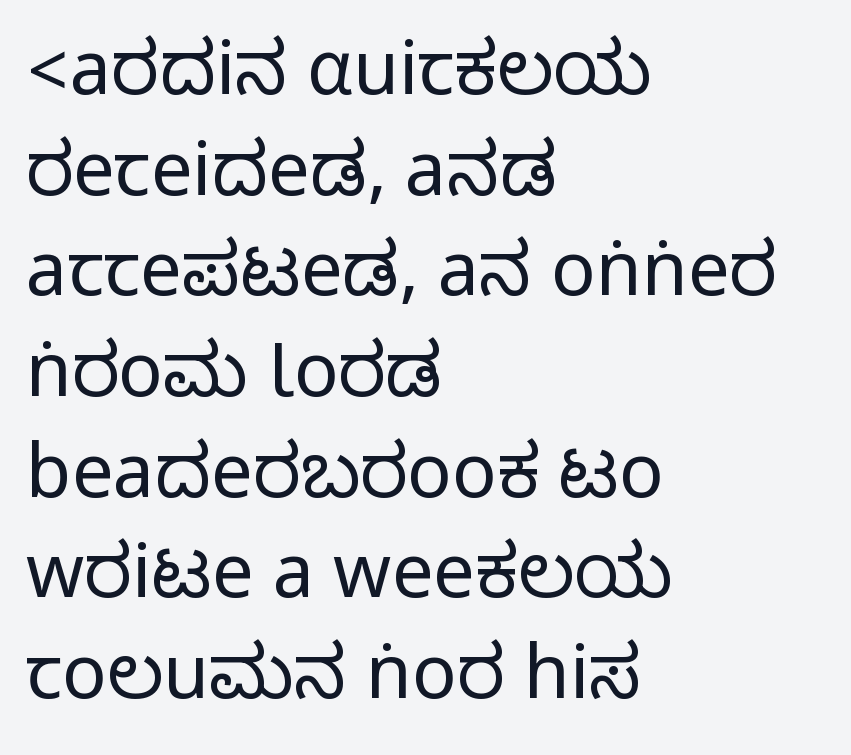
The image shows 74 px condensed sans-serif type, upright; set left-aligned, normal line spacing (1.36x), normal letter spacing, not underlined; medium stroke contrast.
